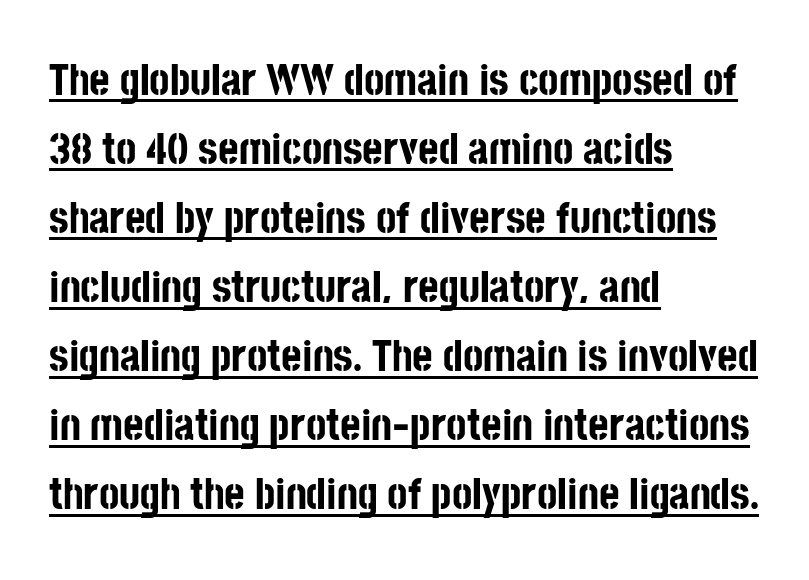
{"serif": "no", "italic": "no", "bold": "yes", "weight": "bold", "width": "condensed", "stroke_contrast": "low", "x_height": "large", "monospaced": "no", "underline": "yes", "align": "left", "line_spacing": "normal", "line_spacing_ratio": 1.57, "letter_spacing": "normal", "letter_spacing_em": 0.0, "glyph_px": 44}
